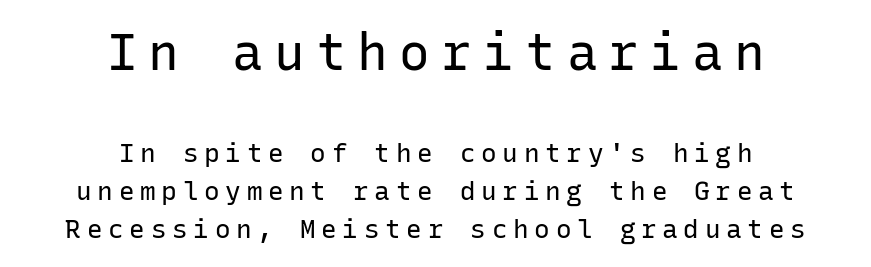
Regular leading. Only glyphs here, with clear space below each row. Look at the tracking — it's clearly loosened, letters drifting apart. Italic: no, the glyphs are upright roman. Think of a typewriter: that constant character pitch is what you see here. Is the lower block the larger one? No — the upper block carries the bigger type.
